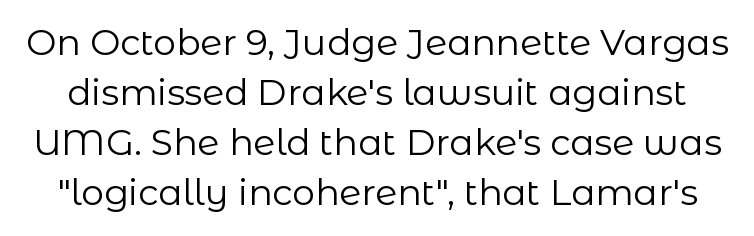
{"serif": "no", "italic": "no", "bold": "no", "weight": "regular", "width": "normal", "stroke_contrast": "low", "x_height": "medium", "monospaced": "no", "underline": "no", "line_spacing": "normal", "line_spacing_ratio": 1.39, "letter_spacing": "normal", "letter_spacing_em": 0.0, "glyph_px": 36}
